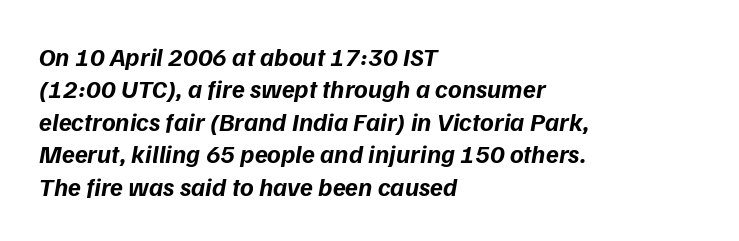
Q: Is the text bold? A: Yes.
Q: Is the text underlined? A: No.
Q: How is the paragraph aligned? A: Left-aligned.
Q: Is the spacing between letters normal or unusually wide? A: Normal.
Q: Is the spacing between lines tight, normal or loose? A: Normal.
